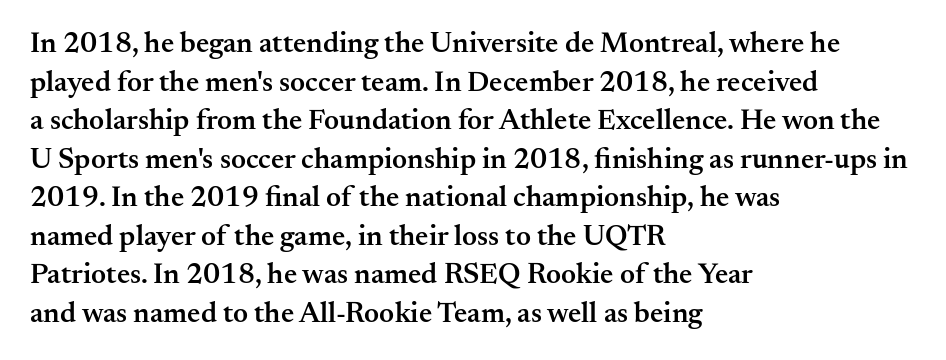
{"serif": "yes", "italic": "no", "bold": "semi", "weight": "semibold", "width": "normal", "stroke_contrast": "medium", "x_height": "small", "monospaced": "no", "underline": "no", "align": "left", "line_spacing": "normal", "line_spacing_ratio": 1.33, "letter_spacing": "normal", "letter_spacing_em": 0.0, "glyph_px": 29}
